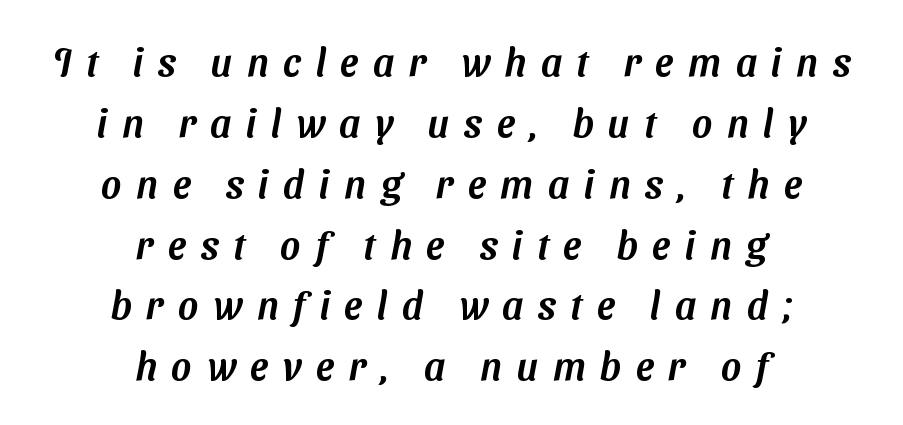
Q: Is the typeface a serif or a sans-serif typeface? A: Sans-serif.
Q: Is the text underlined? A: No.
Q: How is the paragraph aligned? A: Centered.
Q: Is the spacing between letters normal or unusually wide? A: Unusually wide.
Q: Is the spacing between lines tight, normal or loose? A: Normal.
Q: Width (condensed, normal, or wide)? A: Normal.
Q: Stroke contrast? A: Medium.
Q: x-height? A: Medium.
Q: Monospaced? A: No.
